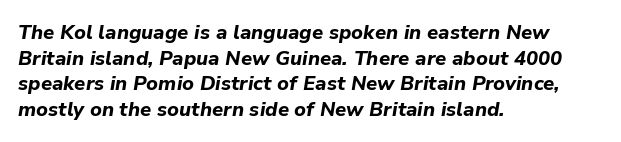
Glance below the letters and you will spot only blank space. How heavy is the stroke? Heavy — this is a bold. This is oblique type, the kind used for emphasis or titles. In terms of letterspacing, this is plain default setting. If you measured baseline to baseline, you'd find a middling distance.
